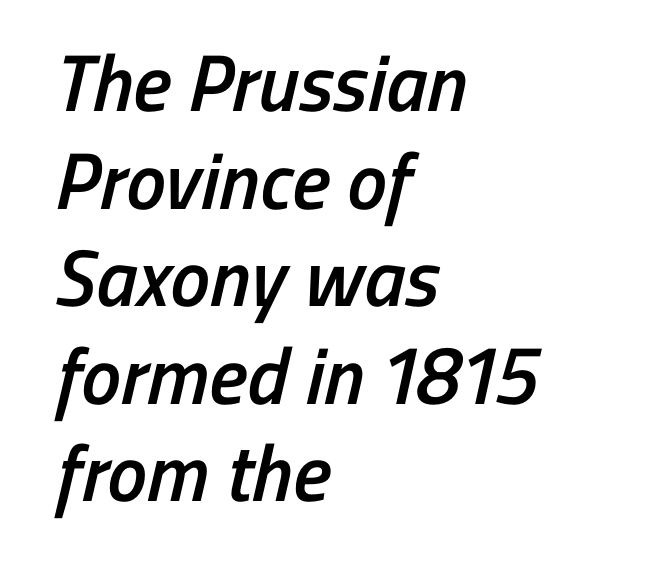
Q: Is the text bold? A: Semi-bold.
Q: Is the typeface a serif or a sans-serif typeface? A: Sans-serif.
Q: Is the text underlined? A: No.
Q: How is the paragraph aligned? A: Left-aligned.
Q: Is the spacing between letters normal or unusually wide? A: Normal.
Q: Width (condensed, normal, or wide)? A: Condensed.
Q: Stroke contrast? A: Low.
Q: x-height? A: Medium.
Q: Monospaced? A: No.
